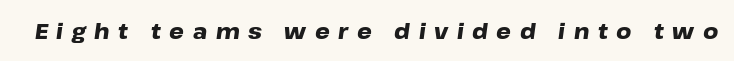
The type is letterspaced generously, with wide tracking. These lines carry a lot of weight — the face is fully bold. Characters are canted at an angle relative to the baseline's perpendicular. A clean baseline with only descenders dipping below it.
